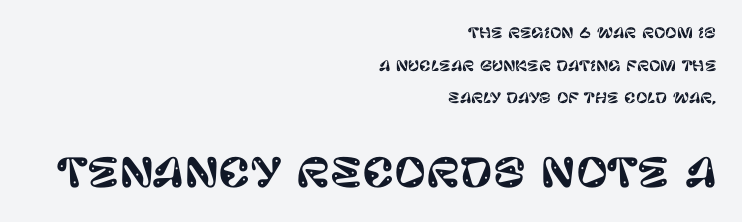
The designer gave the closing block more size than the opening block. If you drew a ruler down the right edge, every line would touch it. These lines are rendered in a variable-pitch font. The characters display no serif detailing; their extremities are plain.
